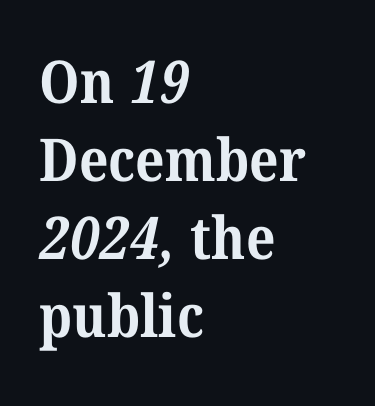
The image shows 59 px bold serif type; set left-aligned, normal line spacing (1.32x), normal letter spacing, not underlined; medium stroke contrast and a medium x-height.
